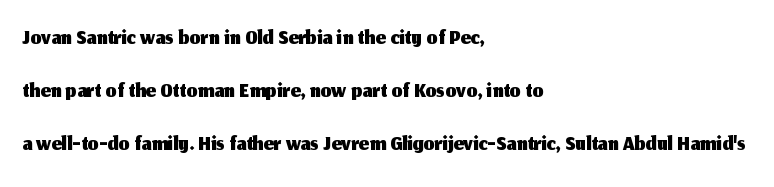
{"serif": "no", "italic": "no", "width": "normal", "stroke_contrast": "medium", "x_height": "medium", "monospaced": "no", "underline": "no", "align": "left", "line_spacing": "normal", "line_spacing_ratio": 1.52, "letter_spacing": "normal", "letter_spacing_em": 0.0, "glyph_px": 35}
